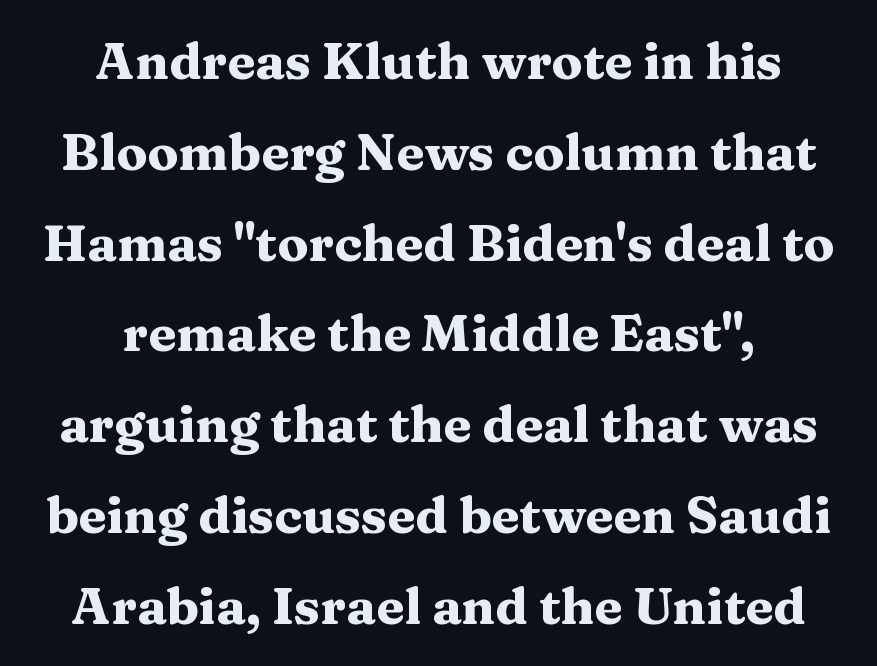
A typesetter would mark this as roman, not italic. Observe the serifs anchoring each vertical stroke in this sample. The rag falls on both sides of this text block equally. Unmarked baselines from the first word to the last. Caption: bold face, heavy strokes. There is no visible air inserted between adjacent glyphs.
